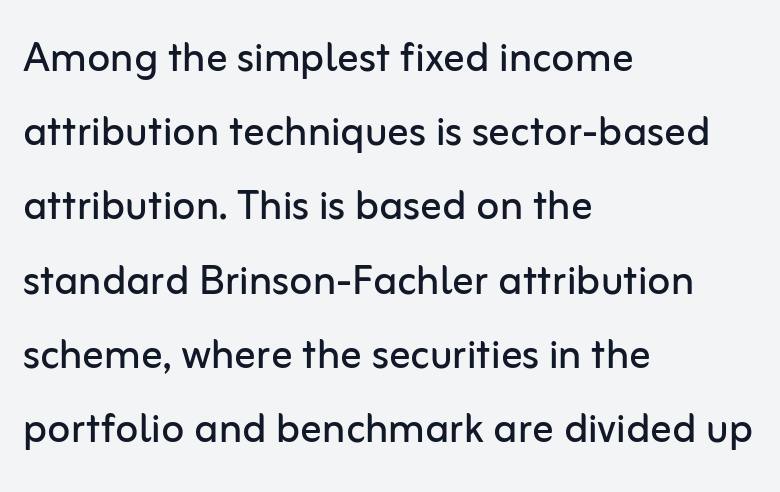
{"serif": "no", "italic": "no", "bold": "no", "weight": "regular", "width": "normal", "stroke_contrast": "low", "x_height": "medium", "monospaced": "no", "underline": "no", "align": "left", "line_spacing": "normal", "line_spacing_ratio": 1.4, "letter_spacing": "normal", "letter_spacing_em": 0.0, "glyph_px": 53}
